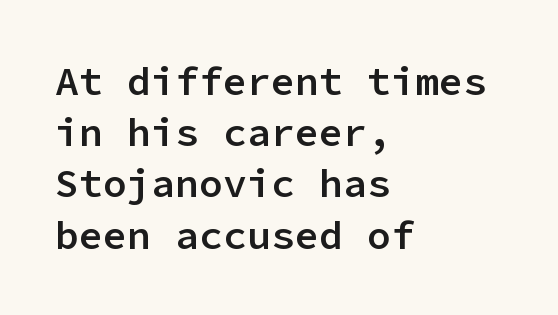
The letters march in equal steps, a hallmark of fixed-pitch type. The tracking reads as untouched default to a designer's eye. What's the leading like? Ordinary, nothing unusual. This is roman type, the default non-slanted kind. The passage shown is typeset with a sans-serif family.
